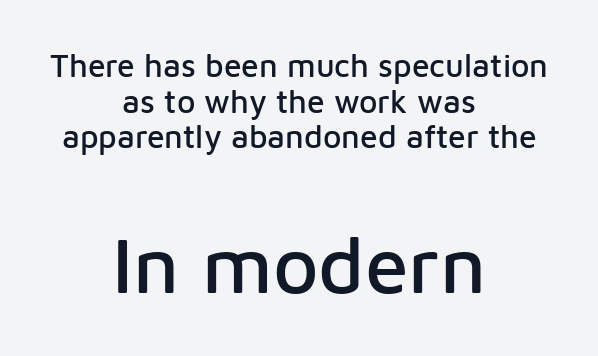
The image shows 79 px sans-serif type, upright; set centered, tight line spacing (1.11x), normal letter spacing, not underlined; the second (bottom) block is 2.47x larger; low stroke contrast and a medium x-height.
